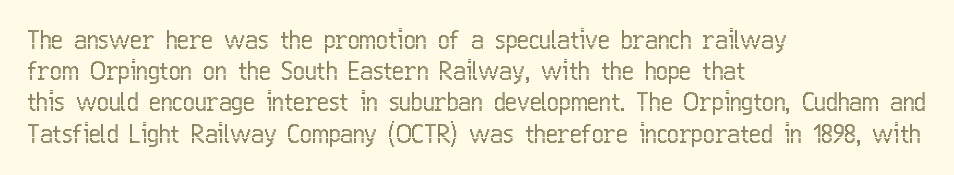
Q: Is the text italic (slanted)? A: No, it is upright.
Q: Is the text underlined? A: No.
Q: How is the paragraph aligned? A: Left-aligned.
Q: Is the spacing between letters normal or unusually wide? A: Normal.
Q: Is the spacing between lines tight, normal or loose? A: Normal.
